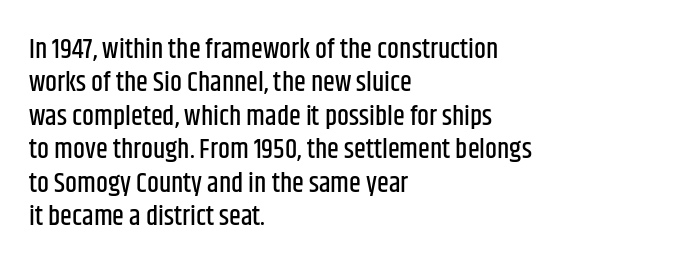
The specimen reads as upright at a glance. The words here are not underlined. Horizontal alignment here is leftward, the default for most running prose. The gaps between neighbouring characters are ordinary and unremarkable.
